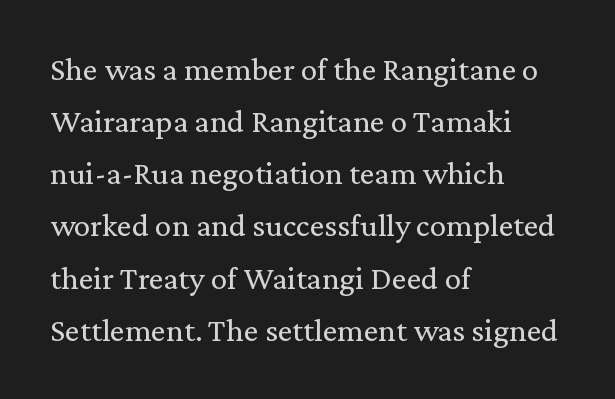
{"serif": "yes", "italic": "no", "bold": "no", "weight": "regular", "width": "normal", "stroke_contrast": "medium", "x_height": "medium", "monospaced": "no", "underline": "no", "align": "left", "line_spacing": "normal", "line_spacing_ratio": 1.58, "letter_spacing": "normal", "letter_spacing_em": 0.0, "glyph_px": 33}
